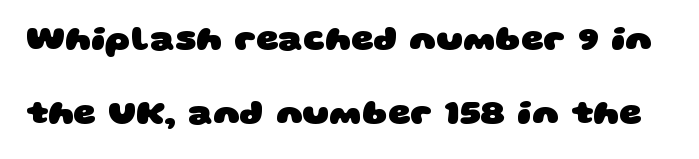
Q: Is the text bold? A: Yes.
Q: Is the typeface a serif or a sans-serif typeface? A: Sans-serif.
Q: Is the text underlined? A: No.
Q: Is the spacing between letters normal or unusually wide? A: Normal.
Q: Is the spacing between lines tight, normal or loose? A: Loose.
Q: Width (condensed, normal, or wide)? A: Wide.
Q: Stroke contrast? A: Low.
Q: x-height? A: Large.
Q: Monospaced? A: No.
